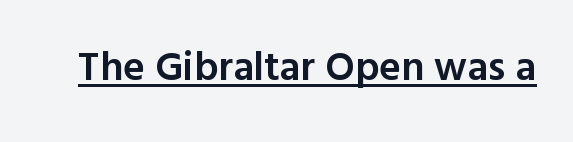
{"serif": "no", "italic": "no", "bold": "semi", "weight": "semibold", "width": "normal", "x_height": "medium", "monospaced": "no", "underline": "yes", "letter_spacing": "normal", "letter_spacing_em": 0.0, "glyph_px": 41}
